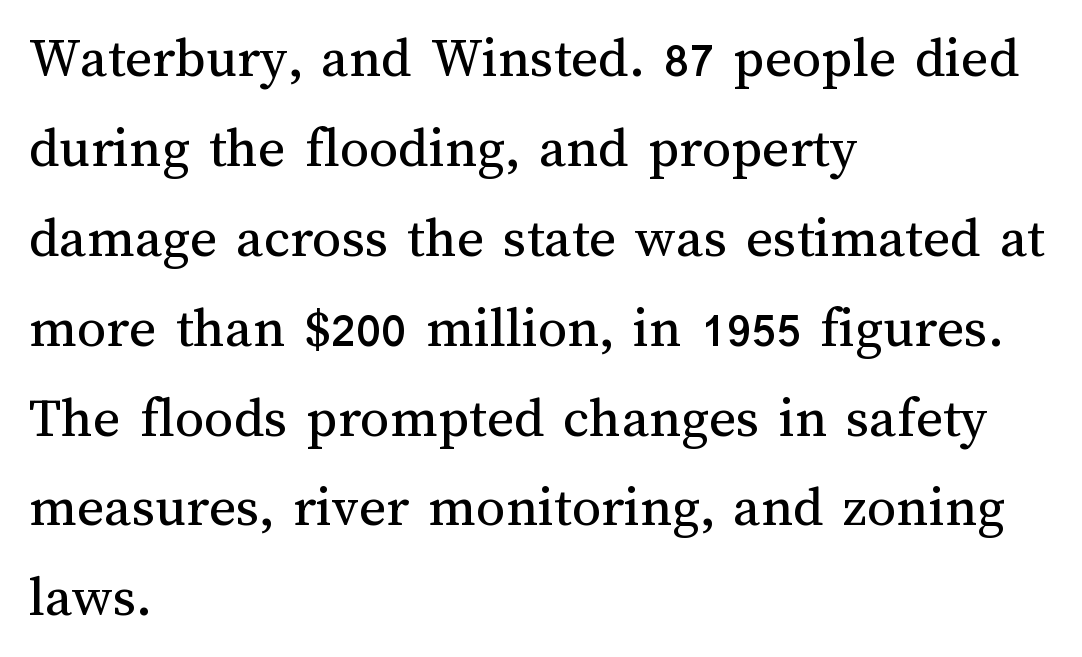
Q: Is the text bold? A: No.
Q: Is the text italic (slanted)? A: No, it is upright.
Q: Is the text underlined? A: No.
Q: How is the paragraph aligned? A: Left-aligned.
Q: Is the spacing between letters normal or unusually wide? A: Normal.
Q: Is the spacing between lines tight, normal or loose? A: Normal.
Q: Width (condensed, normal, or wide)? A: Normal.
Q: Stroke contrast? A: Medium.
Q: x-height? A: Medium.
Q: Monospaced? A: No.
